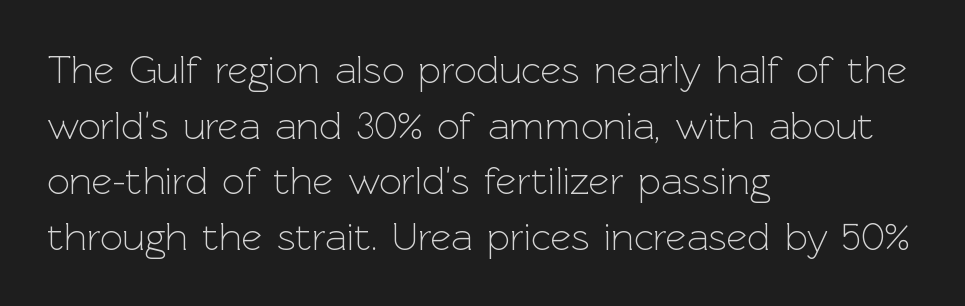
Does extra space separate the letters? No, they use regular spacing. Weight: regular or lighter. Which margin do the lines hug? The left one — the right edge is uneven. Quick note: interline space is typical. This sample has the flowing, uneven cadence of proportional lettering.
